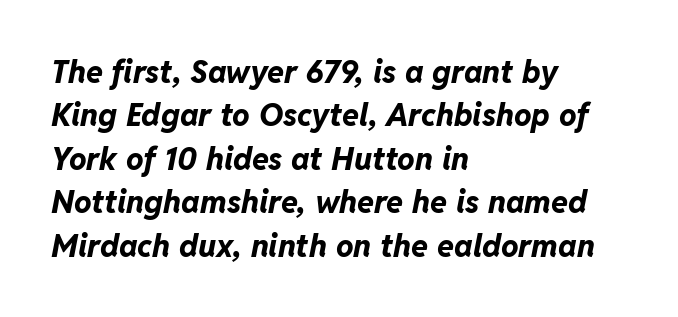
Q: Is the text bold? A: Yes.
Q: Is the text italic (slanted)? A: Yes, it leans right by about 11 degrees.
Q: Is the text underlined? A: No.
Q: How is the paragraph aligned? A: Left-aligned.
Q: Is the spacing between letters normal or unusually wide? A: Normal.
Q: Is the spacing between lines tight, normal or loose? A: Normal.
Q: Width (condensed, normal, or wide)? A: Normal.
Q: Stroke contrast? A: Low.
Q: x-height? A: Medium.
Q: Monospaced? A: No.
